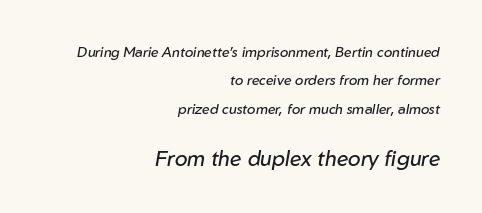
The image shows 21 px text type, italic (leaning right); set right-aligned, loose line spacing (2.02x), normal letter spacing, not underlined; the second (bottom) block is 1.5x larger.
